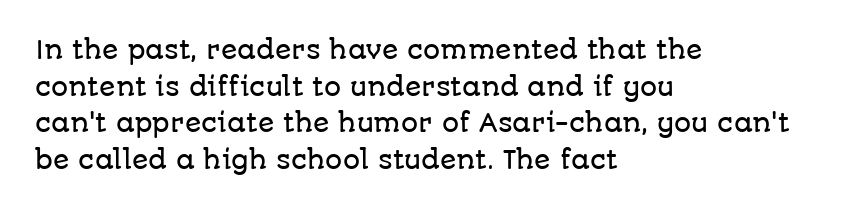
{"italic": "no", "underline": "no", "align": "left", "line_spacing": "normal", "line_spacing_ratio": 1.53, "letter_spacing": "normal", "letter_spacing_em": 0.0, "glyph_px": 24}
